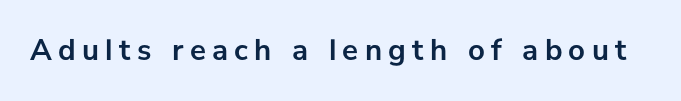
{"serif": "no", "italic": "no", "bold": "yes", "weight": "semibold", "width": "normal", "stroke_contrast": "low", "x_height": "medium", "monospaced": "no", "underline": "no", "letter_spacing": "wide", "letter_spacing_em": 0.21, "glyph_px": 30}
